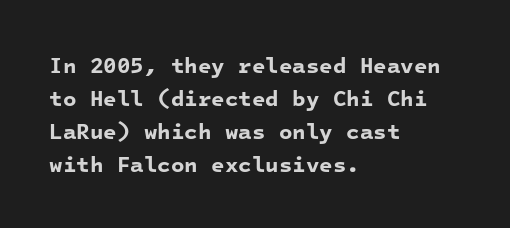
The image shows 22 px bold type; set left-aligned, normal line spacing (1.5x), normal letter spacing, not underlined.
